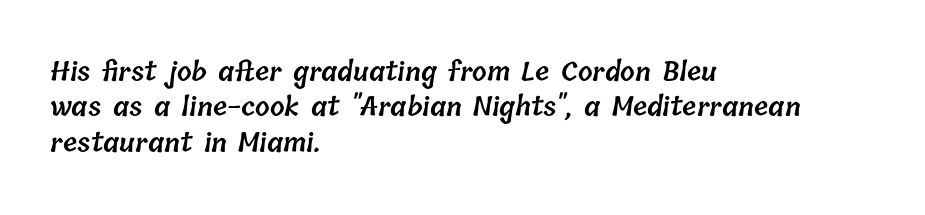
The image shows 26 px text type; set left-aligned, normal line spacing (1.36x), normal letter spacing, not underlined.
